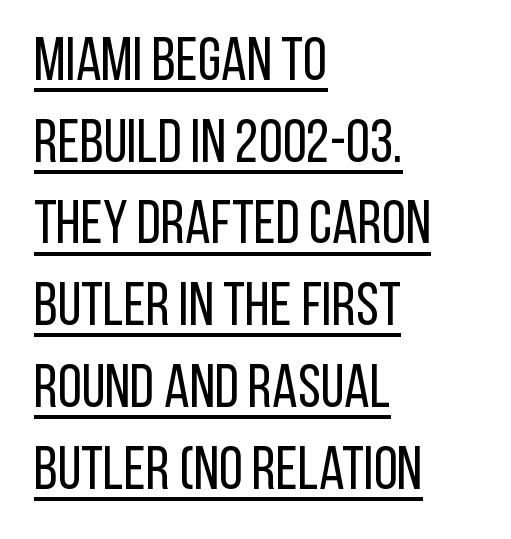
{"serif": "no", "italic": "no", "bold": "no", "weight": "regular", "width": "condensed", "stroke_contrast": "low", "x_height": "large", "monospaced": "no", "underline": "yes", "align": "left", "line_spacing": "normal", "line_spacing_ratio": 1.34, "letter_spacing": "normal", "letter_spacing_em": 0.0, "glyph_px": 61}
